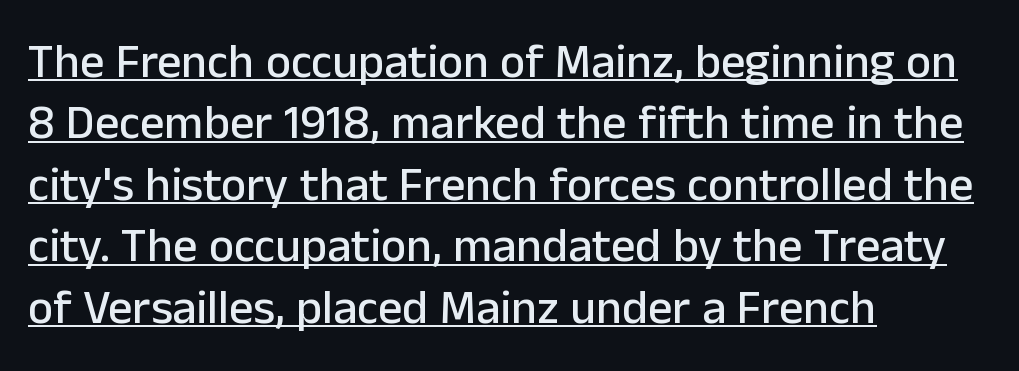
{"serif": "no", "italic": "no", "width": "normal", "stroke_contrast": "low", "x_height": "medium", "monospaced": "no", "underline": "yes", "align": "left", "line_spacing": "normal", "line_spacing_ratio": 1.28, "letter_spacing": "normal", "letter_spacing_em": 0.0, "glyph_px": 48}
